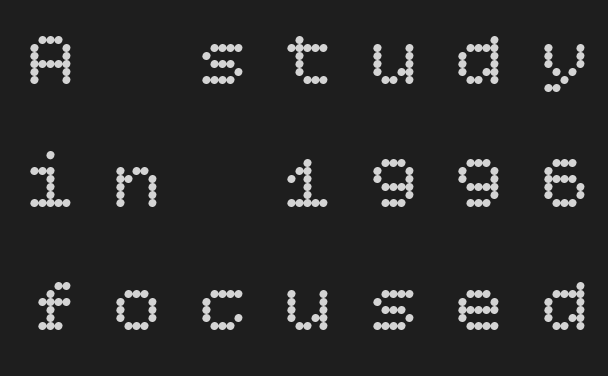
The image shows 80 px regular-weight type, upright; set normal line spacing (1.54x), unusually wide letter spacing (+0.47 em), not underlined; low stroke contrast and a large x-height.
